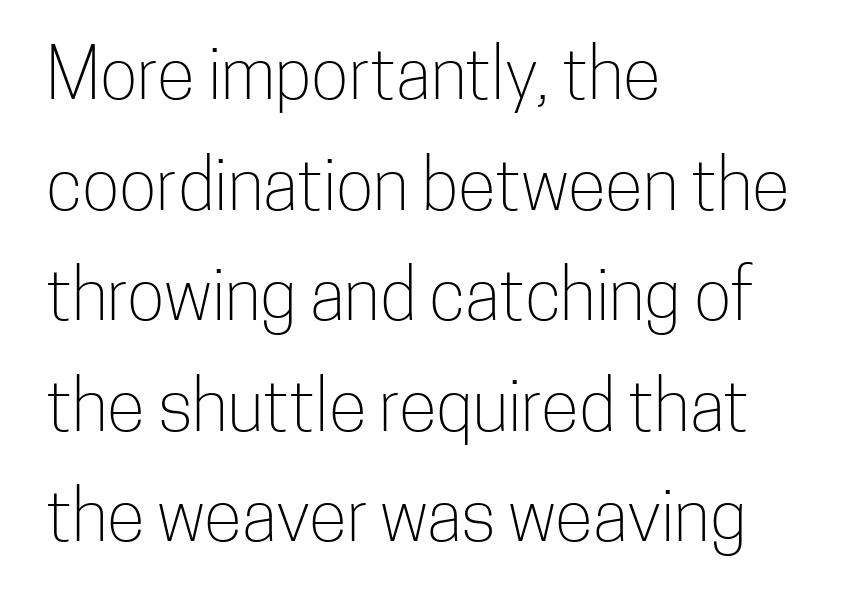
The image shows 70 px light, condensed sans-serif type, upright; set left-aligned, normal line spacing (1.58x), normal letter spacing, not underlined; low stroke contrast and a medium x-height.
